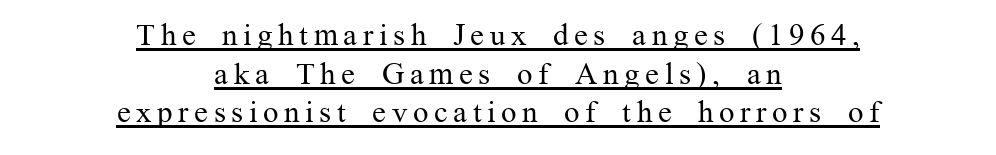
{"serif": "yes", "italic": "no", "bold": "no", "weight": "regular", "width": "normal", "stroke_contrast": "medium", "x_height": "medium", "monospaced": "no", "underline": "yes", "align": "center", "line_spacing": "normal", "line_spacing_ratio": 1.25, "glyph_px": 31}
